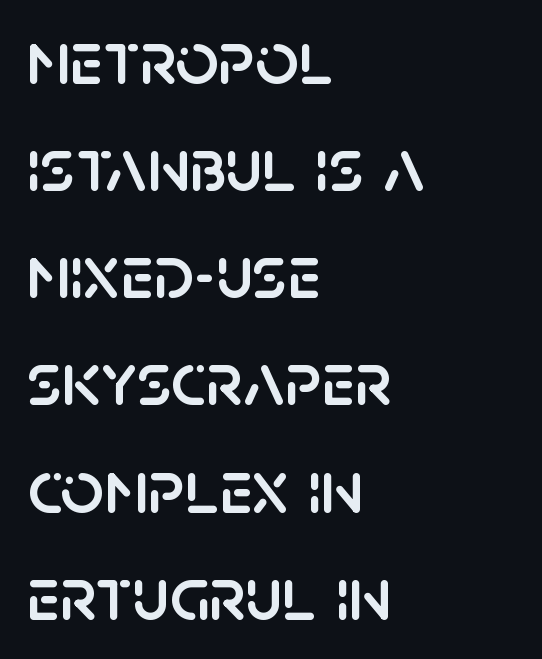
The image shows 76 px sans-serif type, upright; set left-aligned, normal line spacing (1.41x), normal letter spacing, not underlined; low stroke contrast and a large x-height.
